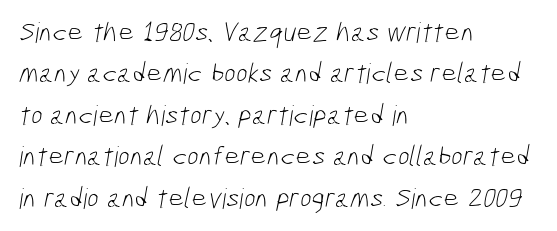
Q: Is the text bold? A: No.
Q: Is the typeface a serif or a sans-serif typeface? A: Sans-serif.
Q: Is the text underlined? A: No.
Q: How is the paragraph aligned? A: Left-aligned.
Q: Is the spacing between letters normal or unusually wide? A: Normal.
Q: Is the spacing between lines tight, normal or loose? A: Normal.
Q: Width (condensed, normal, or wide)? A: Condensed.
Q: Stroke contrast? A: Low.
Q: x-height? A: Medium.
Q: Monospaced? A: No.
